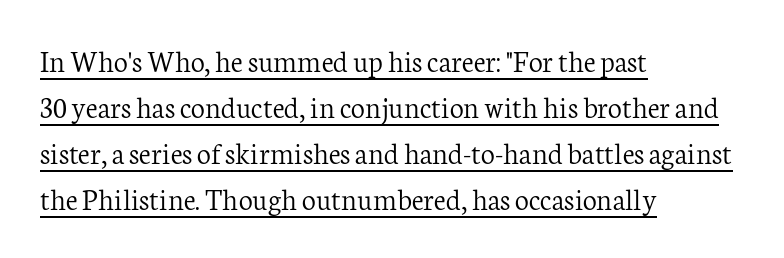
Proportional: the letters do not fall into vertical columns. Honestly, the letter spacing is just normal — you wouldn't notice it. To sum up the face: it has serifs. Does the leading feel generous? No, just average. Horizontal alignment here is leftward, the default for most running prose. Unbolded letterforms with no extra heft.
